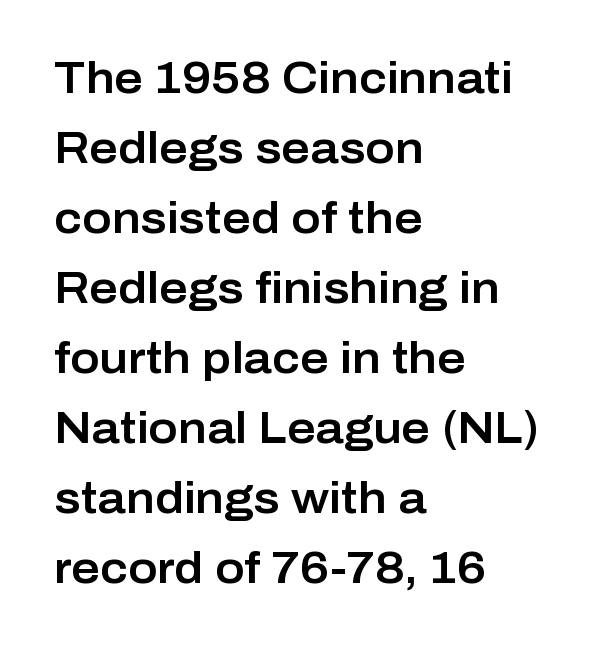
Q: Is the text italic (slanted)? A: No, it is upright.
Q: Is the typeface a serif or a sans-serif typeface? A: Sans-serif.
Q: Is the text underlined? A: No.
Q: How is the paragraph aligned? A: Left-aligned.
Q: Is the spacing between letters normal or unusually wide? A: Normal.
Q: Is the spacing between lines tight, normal or loose? A: Normal.
Q: Width (condensed, normal, or wide)? A: Normal.
Q: Stroke contrast? A: Low.
Q: x-height? A: Medium.
Q: Monospaced? A: No.
